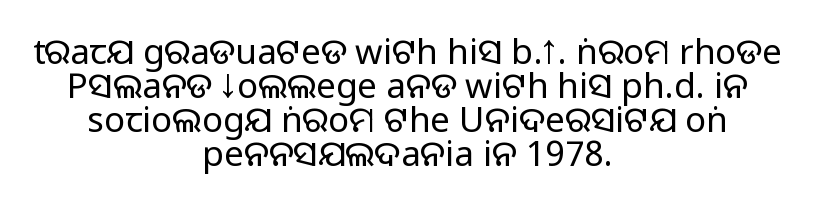
The image shows 35 px regular-weight sans-serif type, upright; set centered, tight line spacing (0.97x), normal letter spacing, not underlined; low stroke contrast and a large x-height.
